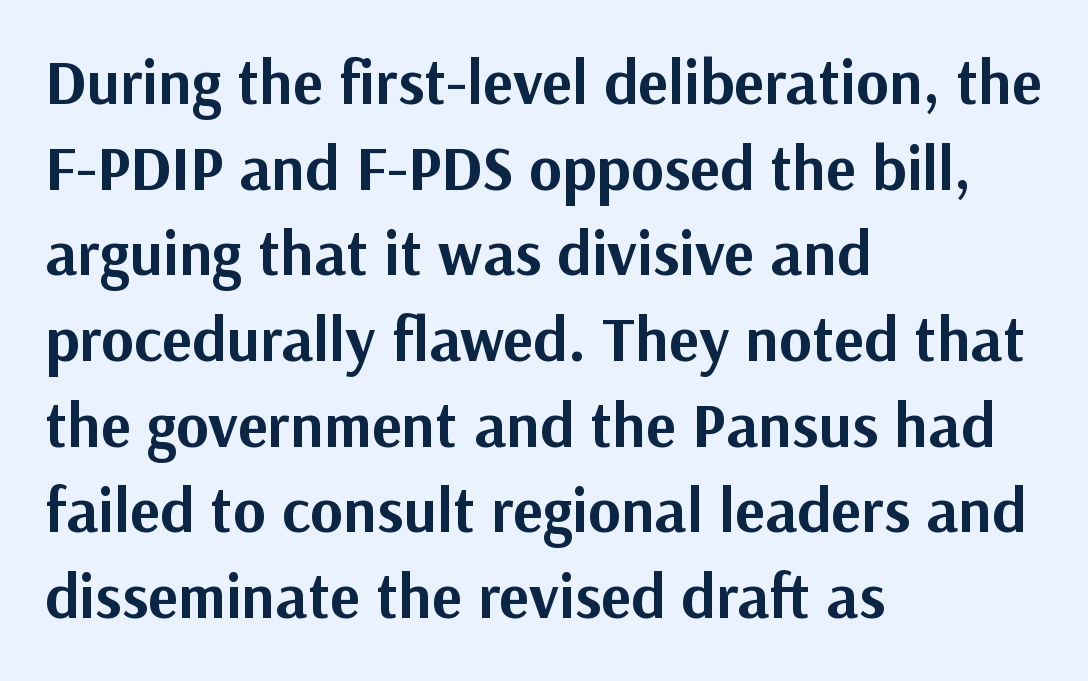
{"serif": "no", "italic": "no", "bold": "yes", "weight": "bold", "width": "normal", "stroke_contrast": "medium", "x_height": "medium", "monospaced": "no", "underline": "no", "align": "left", "line_spacing": "normal", "line_spacing_ratio": 1.36, "letter_spacing": "normal", "letter_spacing_em": 0.0, "glyph_px": 63}
